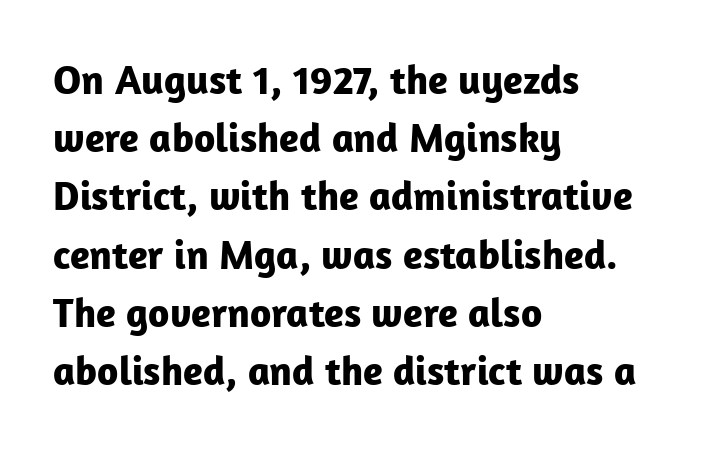
The image shows 41 px bold sans-serif type, upright; set left-aligned, normal line spacing (1.42x), normal letter spacing, not underlined; low stroke contrast and a medium x-height.
